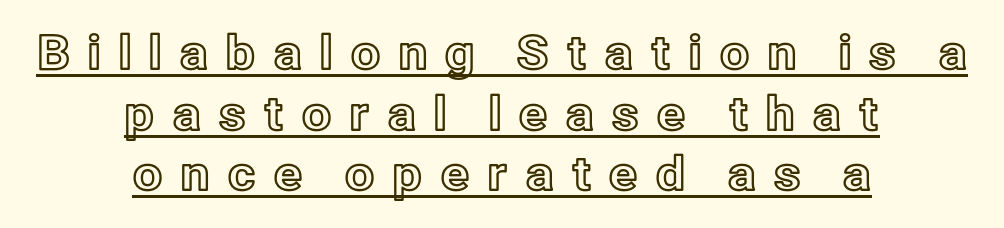
Decoration check: the copy is underlined. The whitespace from short lines is split evenly between both sides. Ascenders rise straight up at ninety degrees. This sample keeps an unexceptional amount of space between lines. These lines are rendered in a variable-pitch font.
